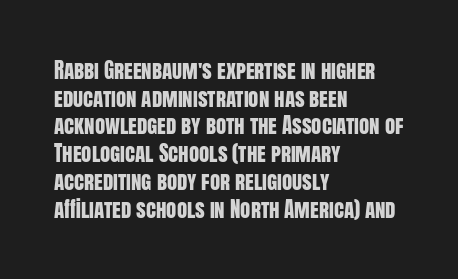
{"italic": "no", "underline": "no", "align": "left", "line_spacing": "normal", "line_spacing_ratio": 1.32, "letter_spacing": "normal", "letter_spacing_em": 0.0, "glyph_px": 21}
